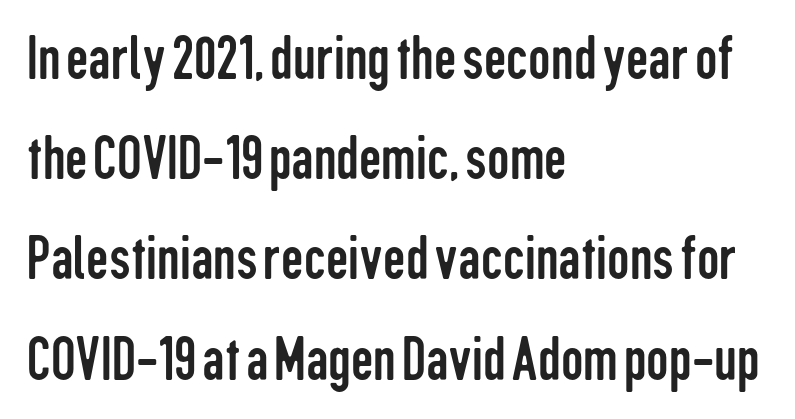
{"serif": "no", "italic": "no", "bold": "no", "weight": "regular", "width": "condensed", "stroke_contrast": "low", "x_height": "medium", "monospaced": "no", "underline": "no", "align": "left", "line_spacing": "normal", "line_spacing_ratio": 1.59, "letter_spacing": "normal", "letter_spacing_em": 0.0, "glyph_px": 63}
